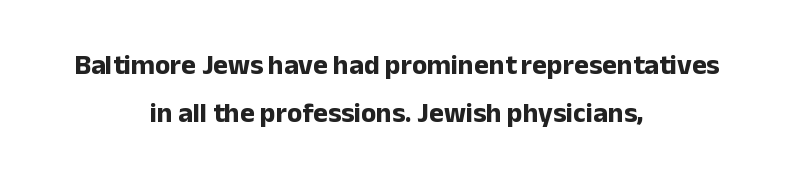
The passage is arranged like a title page — every line centered. The strokes are fattened all the way to bold. The letters advance in unequal steps, a hallmark of proportional type. In terms of letterspacing, this is plain default setting. The text was rendered using a sans face with plain stroke endings.
